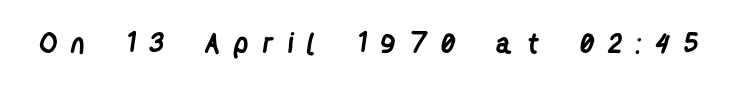
Q: Is the text bold? A: Yes.
Q: Is the typeface a serif or a sans-serif typeface? A: Sans-serif.
Q: Is the text underlined? A: No.
Q: Is the spacing between letters normal or unusually wide? A: Unusually wide.
Q: Width (condensed, normal, or wide)? A: Condensed.
Q: Stroke contrast? A: Low.
Q: x-height? A: Medium.
Q: Monospaced? A: No.
